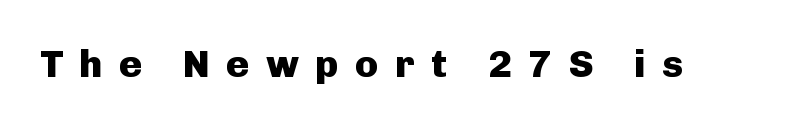
The letters are bold, with thick, heavy strokes. Here the designer chose a conventional face with non-uniform glyph widths. Short note: letters widely spaced. This is sans-serif lettering, the kind often seen on screens and signage.
